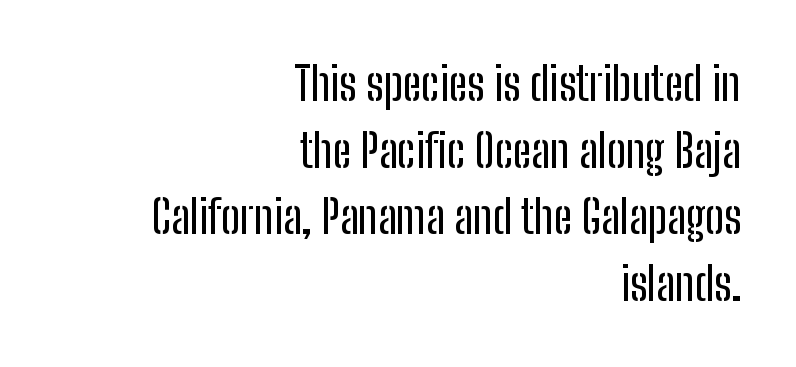
The image shows 46 px condensed sans-serif type, upright; set right-aligned, normal line spacing (1.45x), normal letter spacing, not underlined; low stroke contrast and a medium x-height.
